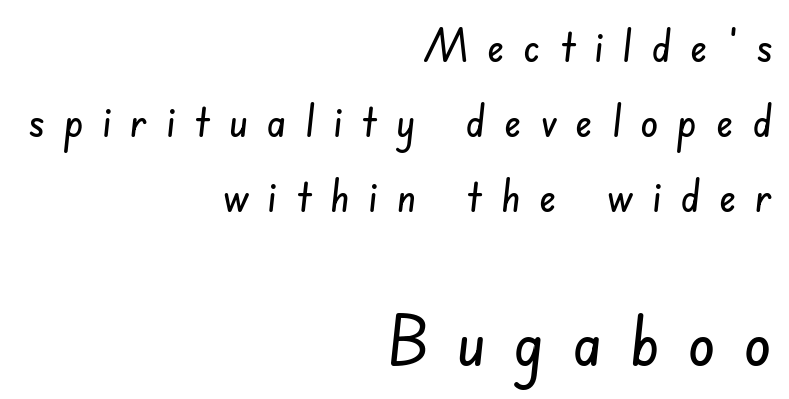
{"serif": "no", "width": "condensed", "stroke_contrast": "low", "x_height": "small", "monospaced": "no", "underline": "no", "align": "right", "line_spacing": "normal", "line_spacing_ratio": 1.67, "letter_spacing": "wide", "letter_spacing_em": 0.42, "larger_block": "second", "size_ratio": 1.51, "glyph_px": 68}
